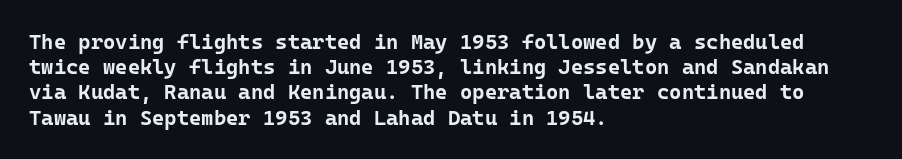
{"italic": "no", "bold": "yes", "underline": "no", "align": "left", "line_spacing_ratio": 1.2, "letter_spacing": "normal", "letter_spacing_em": 0.0, "glyph_px": 21}
